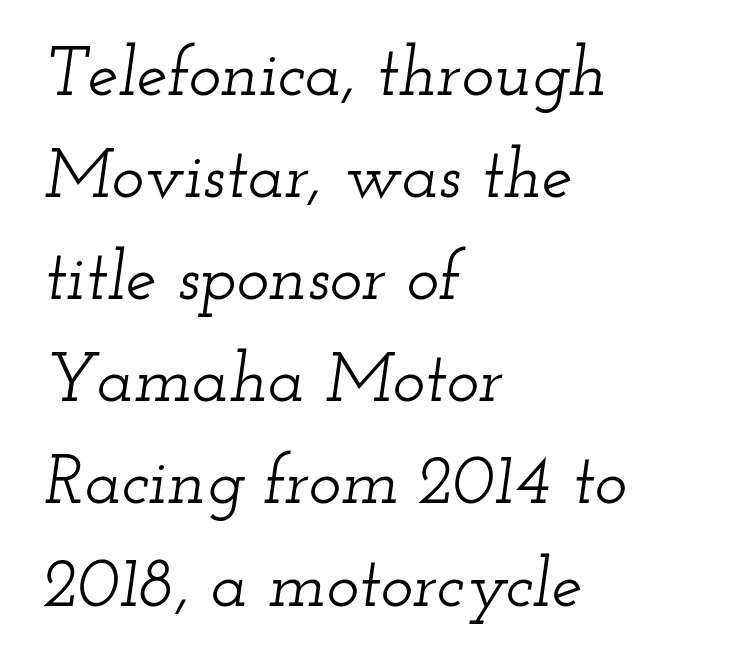
The specimen reads as italic at a glance. Where is the straight margin? On the left. The vertical gap from one line to the next is medium. Underline: absent. The type family on display is of the serif kind. Glyph-to-glyph distance matches everyday printed text.
